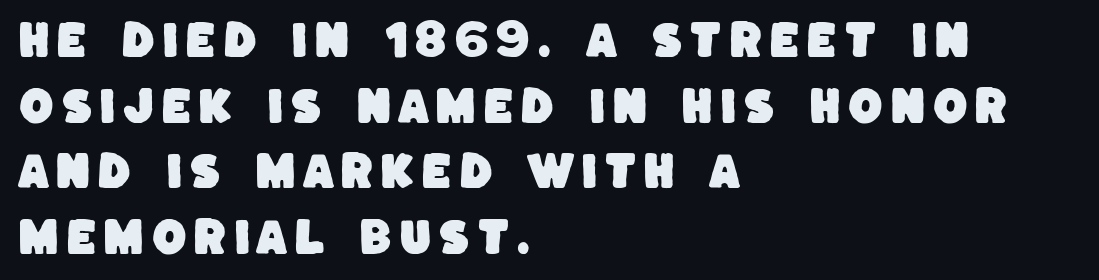
{"serif": "no", "width": "normal", "stroke_contrast": "low", "x_height": "large", "monospaced": "no", "underline": "no", "align": "left", "line_spacing": "normal", "line_spacing_ratio": 1.64, "glyph_px": 40}
